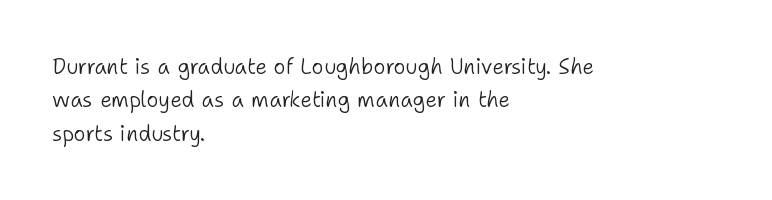
How would I describe the line gaps? Plain and ordinary. Weight: in the light-to-regular range. The type is set solid horizontally, with unmodified tracking. The lines are quadded left.
